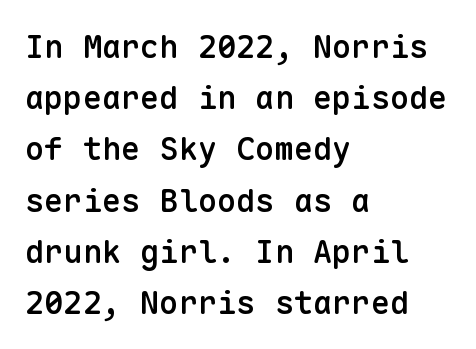
The image shows 32 px semibold sans-serif type, upright, monospaced; set left-aligned, normal line spacing (1.6x), normal letter spacing, not underlined; low stroke contrast and a medium x-height.
